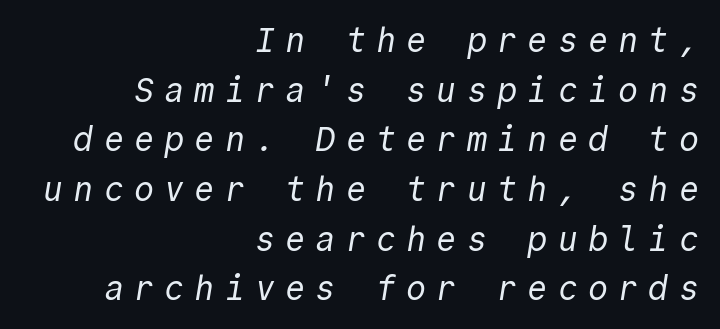
Each letter, wide or thin by design, is forced into the same width here. Characters follow at a spacing far wider than the type designer built in. The cut favours lightness, reaching ordinary text weight at its darkest. Notice how descenders clear the ascenders below comfortably — that's standard leading.
